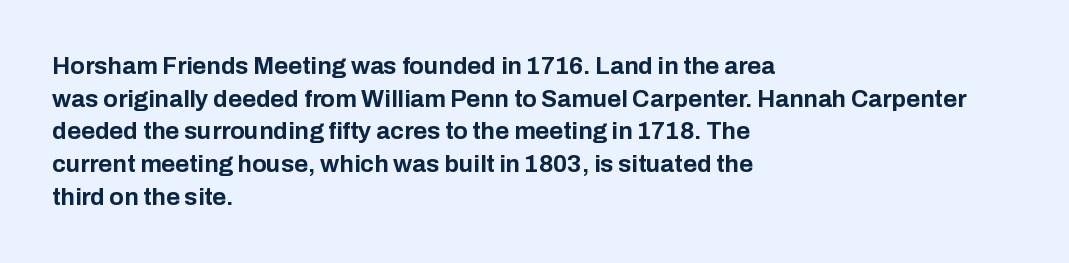
The image shows 24 px bold type, upright; set left-aligned, normal line spacing (1.36x), normal letter spacing, not underlined.
